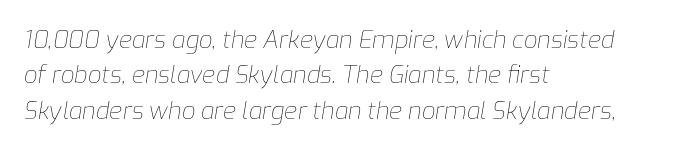
{"italic": "yes", "lean": "right", "slant_degrees": 9, "bold": "no", "underline": "no", "align": "left", "line_spacing": "normal", "line_spacing_ratio": 1.47, "letter_spacing": "normal", "letter_spacing_em": 0.0, "glyph_px": 24}
